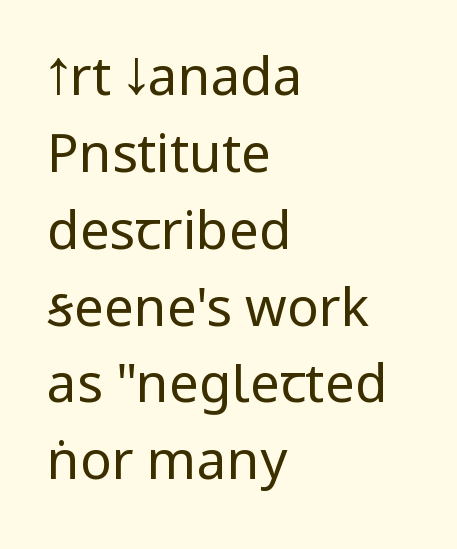
{"serif": "no", "italic": "no", "bold": "no", "weight": "regular", "width": "condensed", "stroke_contrast": "low", "x_height": "large", "monospaced": "no", "underline": "no", "align": "left", "line_spacing": "normal", "line_spacing_ratio": 1.45, "letter_spacing": "normal", "letter_spacing_em": 0.0, "glyph_px": 53}
